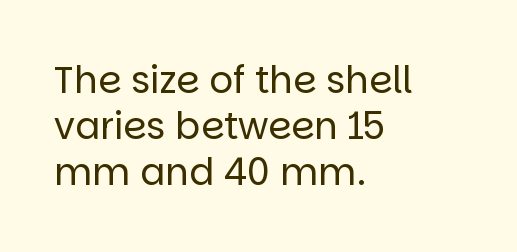
The image shows 37 px regular-weight sans-serif type, upright; set left-aligned, line spacing 1.24x, normal letter spacing, not underlined; low stroke contrast and a large x-height.
